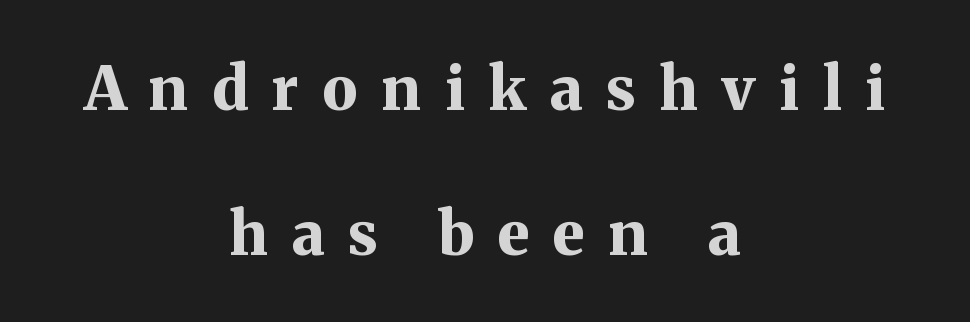
{"serif": "yes", "italic": "no", "bold": "yes", "weight": "bold", "width": "normal", "stroke_contrast": "medium", "x_height": "medium", "monospaced": "no", "underline": "no", "align": "center", "line_spacing": "loose", "line_spacing_ratio": 2.41, "letter_spacing": "wide", "letter_spacing_em": 0.4, "glyph_px": 60}
